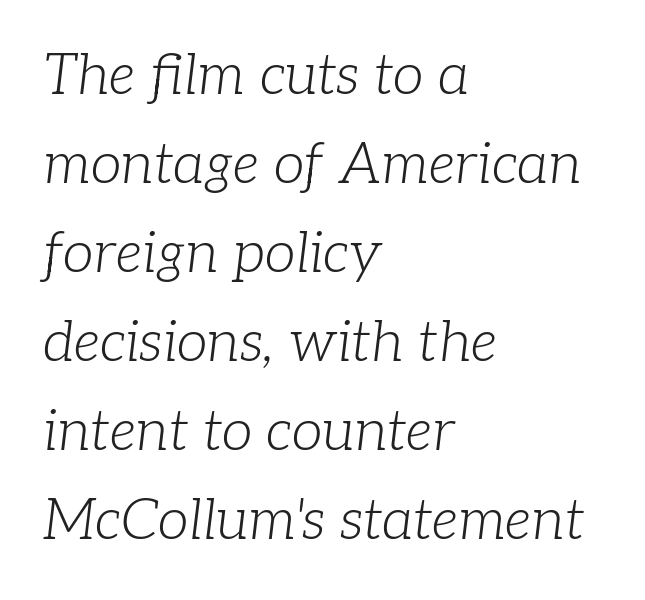
The image shows 56 px light serif type, italic (leaning right); set left-aligned, normal line spacing (1.59x), normal letter spacing, not underlined; low stroke contrast and a medium x-height.
